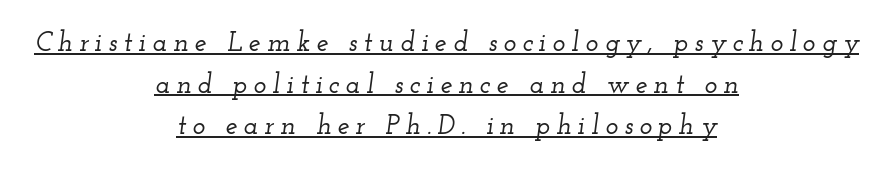
{"italic": "yes", "lean": "right", "slant_degrees": 12, "underline": "yes", "align": "center", "line_spacing": "normal", "line_spacing_ratio": 1.54, "letter_spacing": "wide", "letter_spacing_em": 0.23, "glyph_px": 27}
